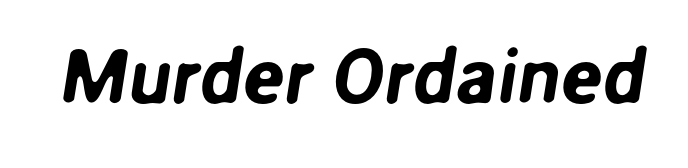
Nobody drew a line under any word here. The line texture is even and compact thanks to regular tracking. The rendering uses natural spacing where letterforms have individual widths. Stroke terminals: plain, sans-serif.
